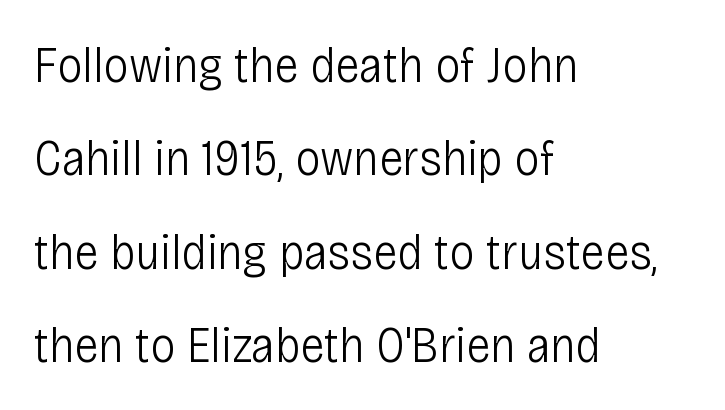
Caption: face not bold, strokes unweighted. Left-aligned paragraph, ragged on the right. This sample has the flowing, uneven cadence of proportional lettering. Anything drawn beneath the words? Only blank space.
